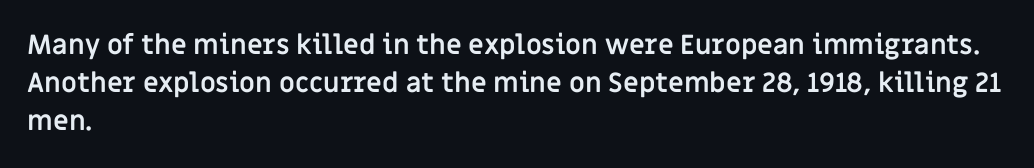
Q: Is the text bold? A: Yes.
Q: Is the text italic (slanted)? A: No, it is upright.
Q: Is the text underlined? A: No.
Q: How is the paragraph aligned? A: Left-aligned.
Q: Is the spacing between letters normal or unusually wide? A: Normal.
Q: Is the spacing between lines tight, normal or loose? A: Normal.
